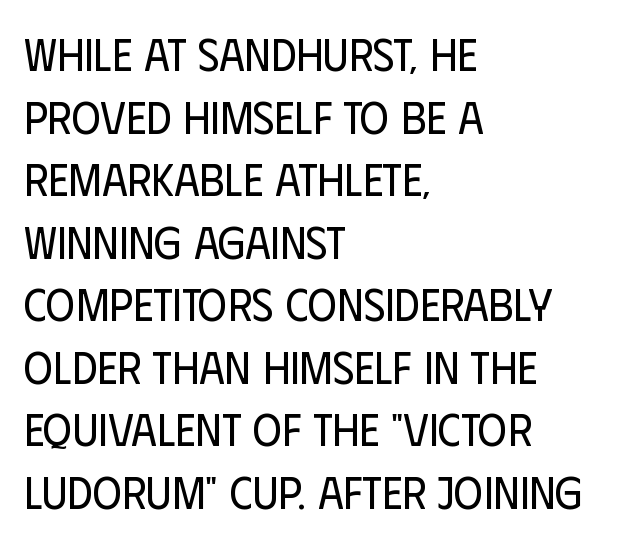
{"serif": "no", "italic": "no", "bold": "no", "weight": "regular", "width": "condensed", "stroke_contrast": "low", "x_height": "large", "monospaced": "no", "underline": "no", "align": "left", "line_spacing": "normal", "line_spacing_ratio": 1.39, "letter_spacing": "normal", "letter_spacing_em": 0.0, "glyph_px": 45}
